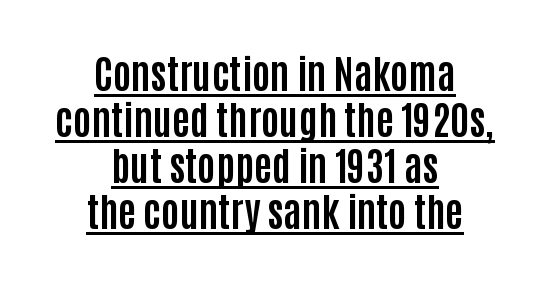
Q: Is the text bold? A: Yes.
Q: Is the text italic (slanted)? A: No, it is upright.
Q: Is the typeface a serif or a sans-serif typeface? A: Sans-serif.
Q: Is the text underlined? A: Yes.
Q: How is the paragraph aligned? A: Centered.
Q: Is the spacing between letters normal or unusually wide? A: Normal.
Q: Width (condensed, normal, or wide)? A: Condensed.
Q: Stroke contrast? A: Low.
Q: x-height? A: Large.
Q: Monospaced? A: No.
